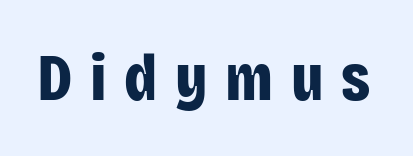
{"serif": "no", "italic": "no", "bold": "yes", "weight": "bold", "width": "condensed", "stroke_contrast": "low", "x_height": "large", "monospaced": "no", "underline": "no", "letter_spacing": "wide", "letter_spacing_em": 0.26, "glyph_px": 67}
